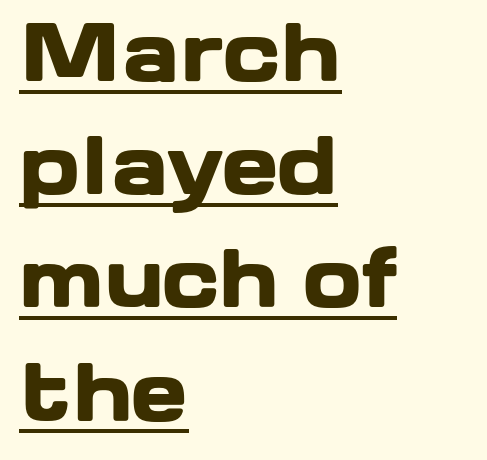
A roman cut, with each character standing at attention. Alignment: flush left. What kind of face is this? One without serifs — a sans. You'd pick this weight for a headline — it's a proper bold. Varying glyph widths throughout — classic text-font behaviour.
